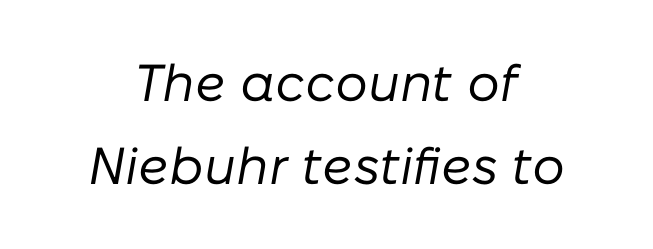
Decoration check: the copy has no underline. Standard letterfit; no display-style spreading of the glyphs. The rag falls on both sides of this text block equally. The typeface has the unassuming heft of standard copy or less. A typesetter would call this proportional, since set widths differ per character. Leading matches the norm, producing a regular column.
